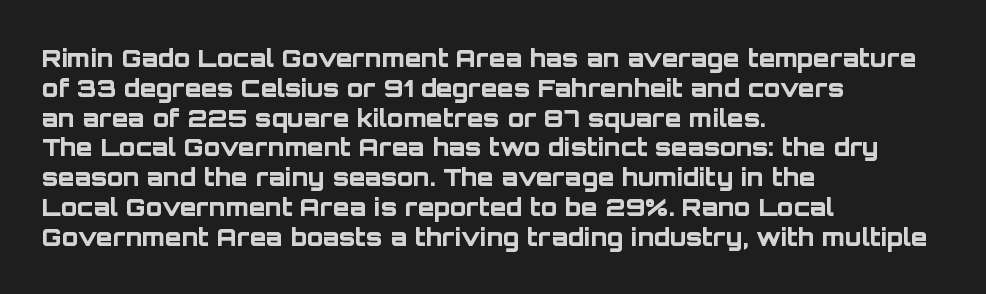
Every character sits straight up, as roman type does. This rendering uses left alignment, leaving the right contour irregular. Letters rest on an invisible, unmarked baseline. The passage shown has conventional tracking throughout. Pretty heavy lettering here — definitely bold.
